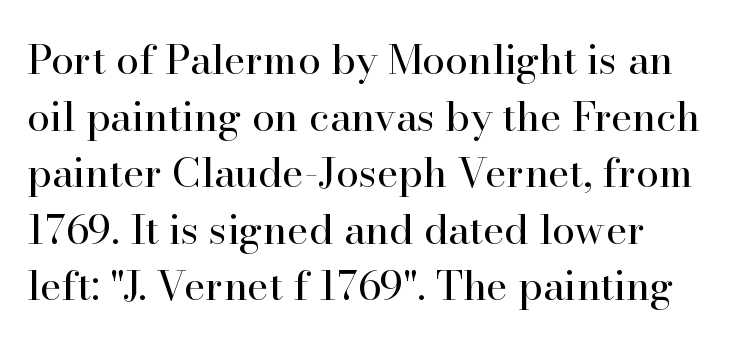
The image shows 41 px regular-weight serif type, upright; set left-aligned, normal line spacing (1.38x), normal letter spacing, not underlined; high stroke contrast and a small x-height.
